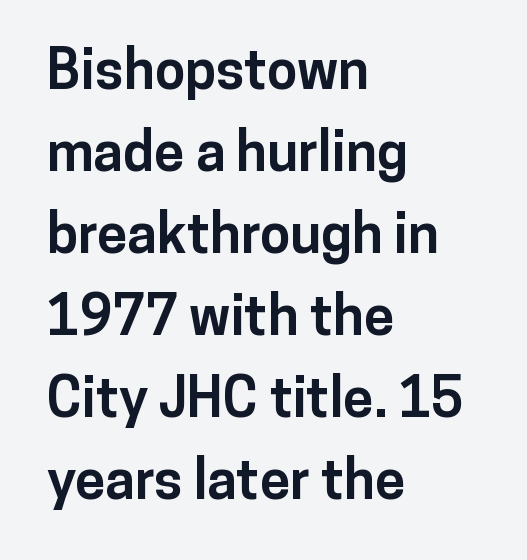
The image shows 55 px bold sans-serif type, upright; set left-aligned, normal line spacing (1.49x), normal letter spacing, not underlined; low stroke contrast and a medium x-height.
